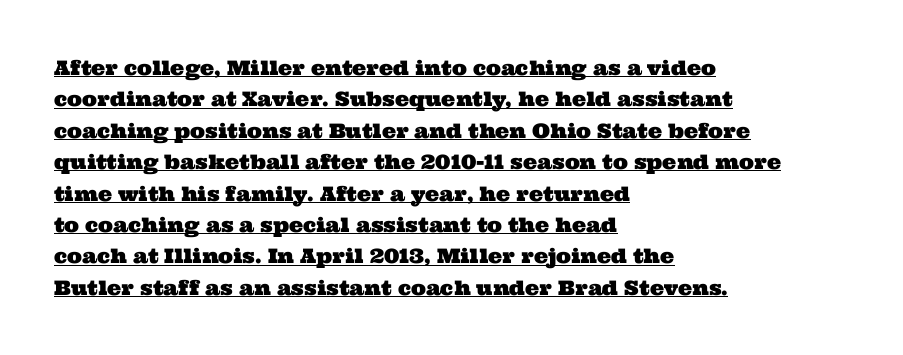
The image shows 20 px text type; set left-aligned, normal line spacing (1.57x), normal letter spacing, underlined.
